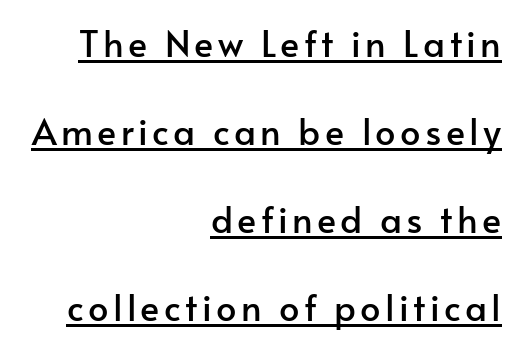
{"serif": "no", "italic": "no", "width": "normal", "stroke_contrast": "low", "x_height": "small", "monospaced": "no", "underline": "yes", "align": "right", "line_spacing": "loose", "line_spacing_ratio": 2.44, "glyph_px": 36}
